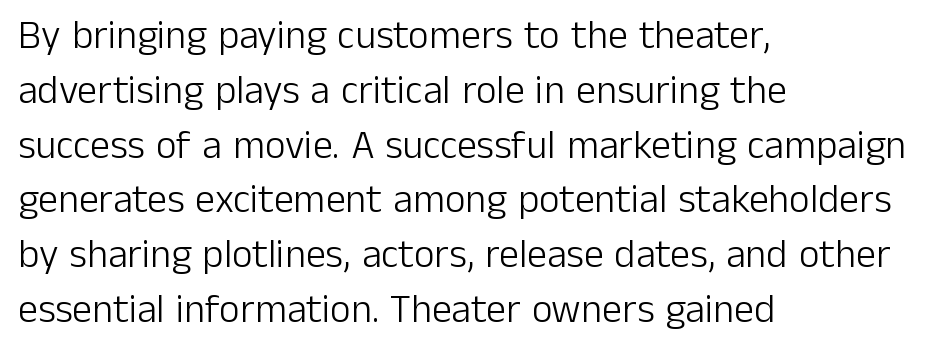
Q: Is the text bold? A: No.
Q: Is the text italic (slanted)? A: No, it is upright.
Q: Is the typeface a serif or a sans-serif typeface? A: Sans-serif.
Q: Is the text underlined? A: No.
Q: How is the paragraph aligned? A: Left-aligned.
Q: Is the spacing between letters normal or unusually wide? A: Normal.
Q: Is the spacing between lines tight, normal or loose? A: Normal.
Q: Width (condensed, normal, or wide)? A: Normal.
Q: Stroke contrast? A: Low.
Q: x-height? A: Medium.
Q: Monospaced? A: No.
